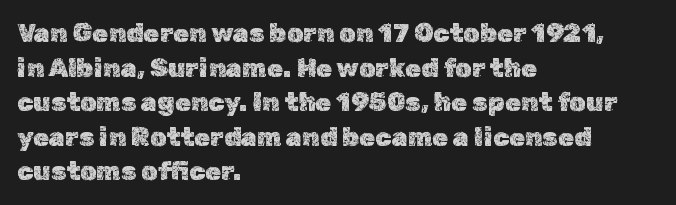
Reading down the block, your eye returns to a fixed left position each line. The line-height multiplier appears to be the usual default. Anything drawn beneath the words? Only blank space. Nope, not italic — everything's standing straight. No extra tracking has been applied to these lines.
